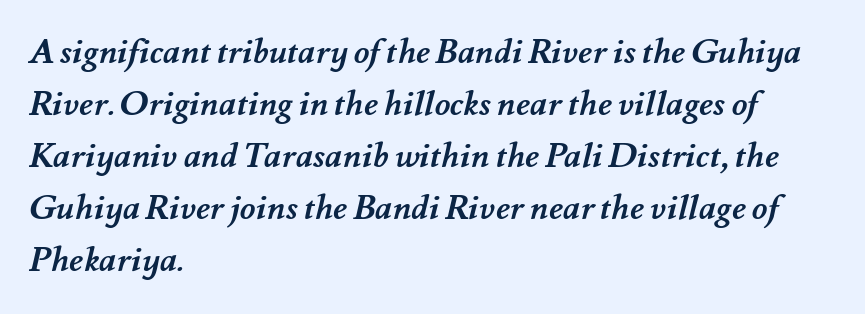
Q: Is the text bold? A: Yes.
Q: Is the text underlined? A: No.
Q: How is the paragraph aligned? A: Left-aligned.
Q: Is the spacing between letters normal or unusually wide? A: Normal.
Q: Is the spacing between lines tight, normal or loose? A: Normal.
Q: Width (condensed, normal, or wide)? A: Normal.
Q: Stroke contrast? A: Medium.
Q: x-height? A: Small.
Q: Monospaced? A: No.
